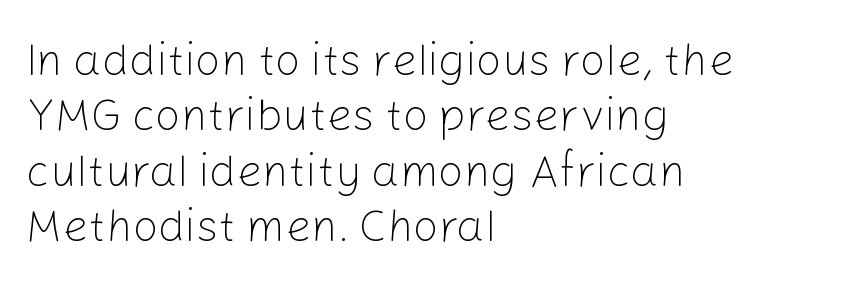
The image shows 45 px light sans-serif type, upright; set left-aligned, line spacing 1.23x, normal letter spacing, not underlined; low stroke contrast and a medium x-height.
